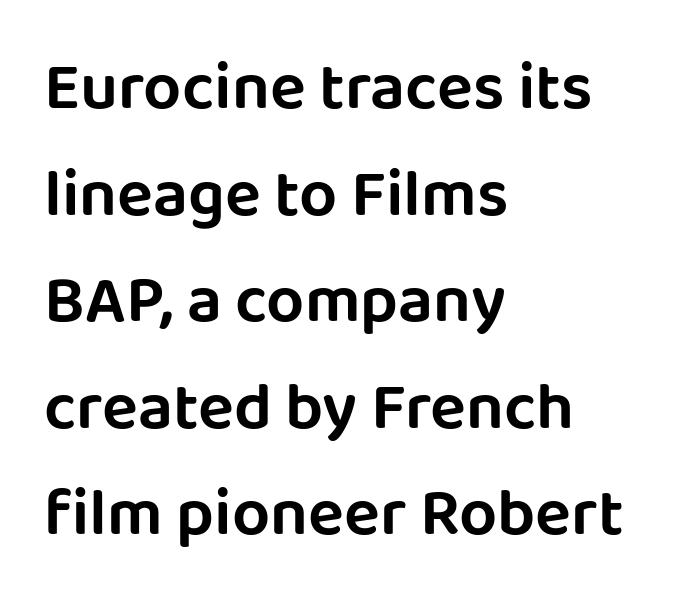
Teacher's note: observe the even left margin — that is flush-left alignment. The foot of each line stays bare and open. Looks like regular typesetting: each glyph gets only the width it needs. Quick note: not italic, upright. A typesetter would call this zero additional tracking.
